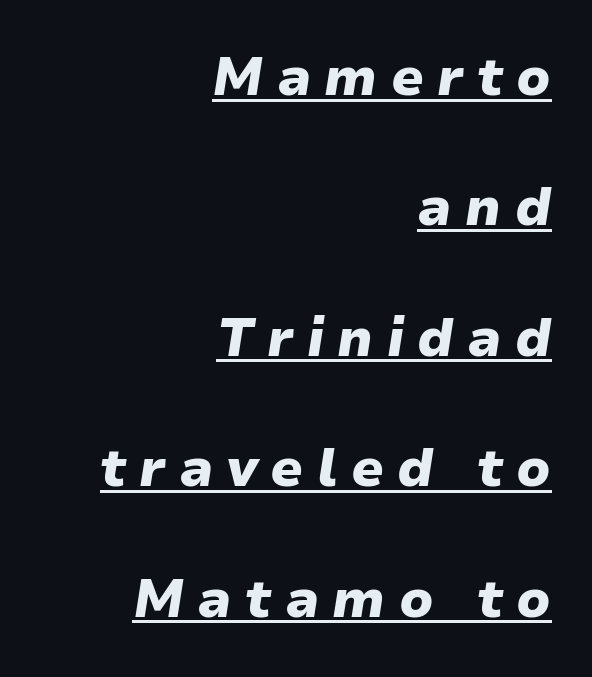
Q: Is the text bold? A: Yes.
Q: Is the text italic (slanted)? A: Yes, it leans right by about 9 degrees.
Q: Is the text underlined? A: Yes.
Q: How is the paragraph aligned? A: Right-aligned.
Q: Is the spacing between letters normal or unusually wide? A: Unusually wide.
Q: Is the spacing between lines tight, normal or loose? A: Loose.
Q: Width (condensed, normal, or wide)? A: Normal.
Q: Stroke contrast? A: Low.
Q: x-height? A: Medium.
Q: Monospaced? A: No.
